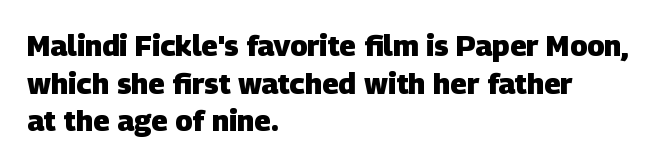
The image shows 29 px heavy sans-serif type; set left-aligned, normal line spacing (1.3x), normal letter spacing, not underlined; low stroke contrast and a large x-height.
